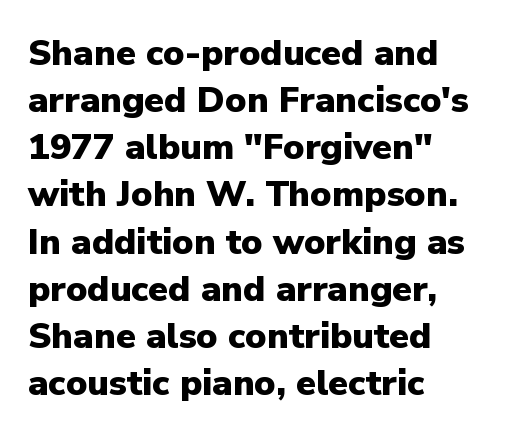
{"serif": "no", "italic": "no", "bold": "yes", "weight": "heavy", "width": "normal", "stroke_contrast": "low", "x_height": "medium", "monospaced": "no", "underline": "no", "align": "left", "line_spacing": "normal", "line_spacing_ratio": 1.31, "letter_spacing": "normal", "letter_spacing_em": 0.0, "glyph_px": 36}
